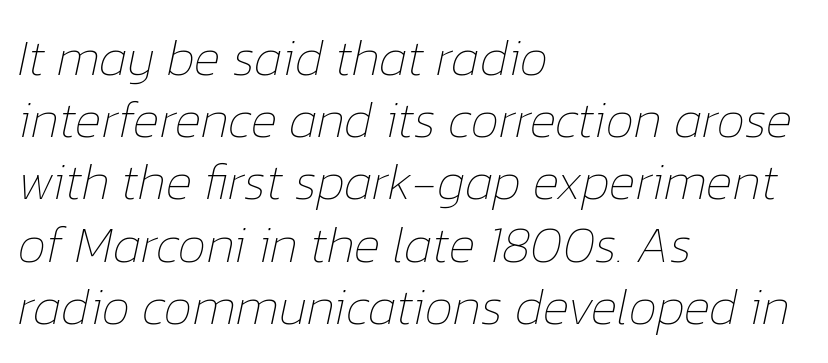
Q: Is the text bold? A: No.
Q: Is the text italic (slanted)? A: Yes, it leans right by about 12 degrees.
Q: Is the text underlined? A: No.
Q: How is the paragraph aligned? A: Left-aligned.
Q: Is the spacing between letters normal or unusually wide? A: Normal.
Q: Width (condensed, normal, or wide)? A: Normal.
Q: Stroke contrast? A: Low.
Q: x-height? A: Medium.
Q: Monospaced? A: No.
